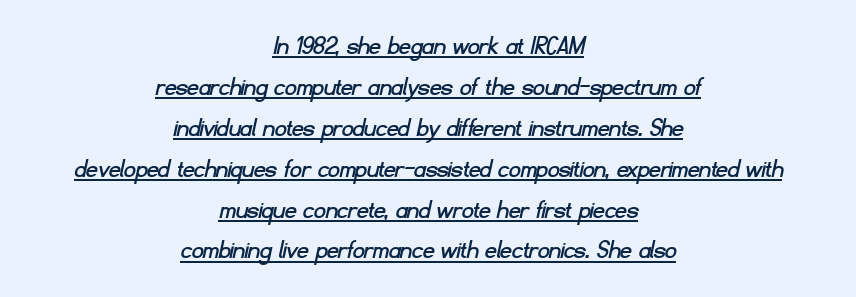
{"serif": "no", "width": "normal", "stroke_contrast": "low", "x_height": "small", "monospaced": "no", "underline": "yes", "align": "center", "line_spacing": "normal", "line_spacing_ratio": 1.46, "letter_spacing": "normal", "letter_spacing_em": 0.0, "glyph_px": 28}
